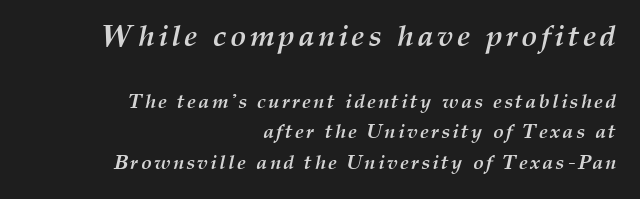
Vertically, the passage feels balanced, rows spaced as you'd expect. Does the lettering tilt? It does — this is italic. Spacing verdict: proportional, widths tailored to each character. Right-aligned paragraph, ragged on the left. These two chunks differ in scale, with the top chunk taking the larger measure.
